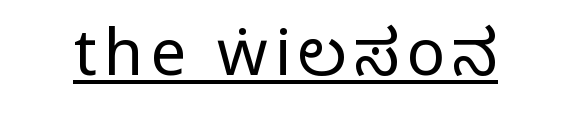
The face used here is proportionally spaced, like ordinary book or web type. The glyphs in this specimen are sans serif. Nope, not italic — everything's standing straight. Underline: present.
